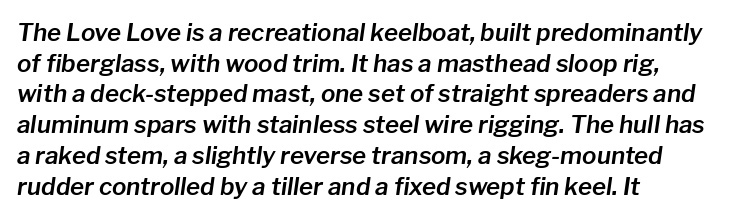
The image shows 24 px text type, italic (leaning right); set left-aligned, normal line spacing (1.28x), normal letter spacing, not underlined.
